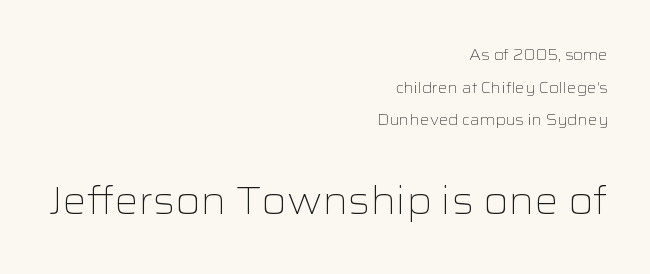
{"serif": "no", "italic": "no", "bold": "no", "weight": "light", "width": "wide", "stroke_contrast": "low", "x_height": "medium", "monospaced": "no", "underline": "no", "align": "right", "line_spacing": "loose", "line_spacing_ratio": 2.18, "letter_spacing": "normal", "letter_spacing_em": 0.0, "larger_block": "second", "size_ratio": 2.53, "glyph_px": 38}
